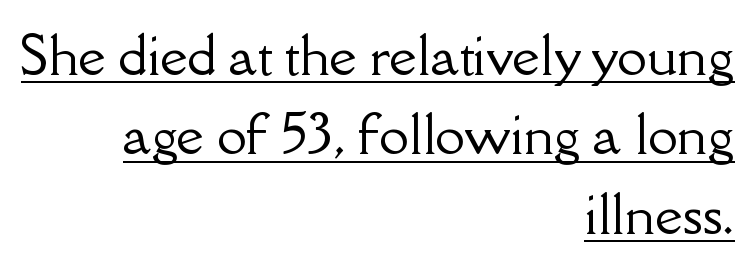
The image shows 53 px serif type, upright; set right-aligned, normal line spacing (1.5x), normal letter spacing, underlined; low stroke contrast and a small x-height.
